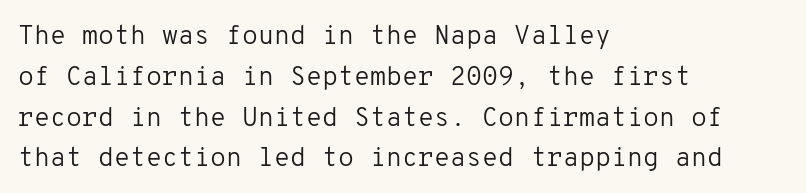
The image shows 26 px text type, upright; set left-aligned, normal line spacing (1.57x), normal letter spacing, not underlined.
